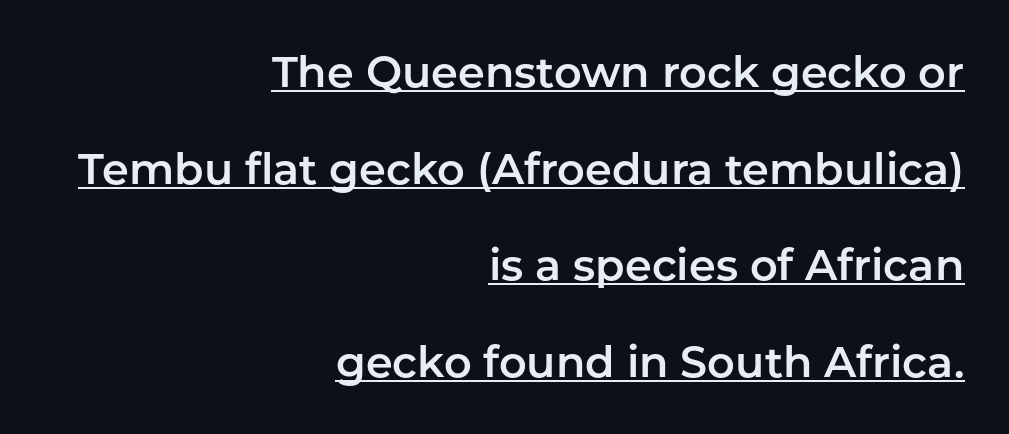
Q: Is the text italic (slanted)? A: No, it is upright.
Q: Is the typeface a serif or a sans-serif typeface? A: Sans-serif.
Q: Is the text underlined? A: Yes.
Q: How is the paragraph aligned? A: Right-aligned.
Q: Is the spacing between letters normal or unusually wide? A: Normal.
Q: Is the spacing between lines tight, normal or loose? A: Loose.
Q: Width (condensed, normal, or wide)? A: Normal.
Q: Stroke contrast? A: Low.
Q: x-height? A: Medium.
Q: Monospaced? A: No.
